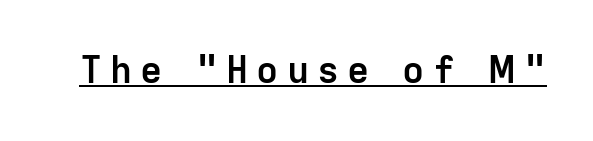
The image shows 37 px semibold sans-serif type, upright; set unusually wide letter spacing (+0.22 em), underlined; low stroke contrast and a medium x-height.
